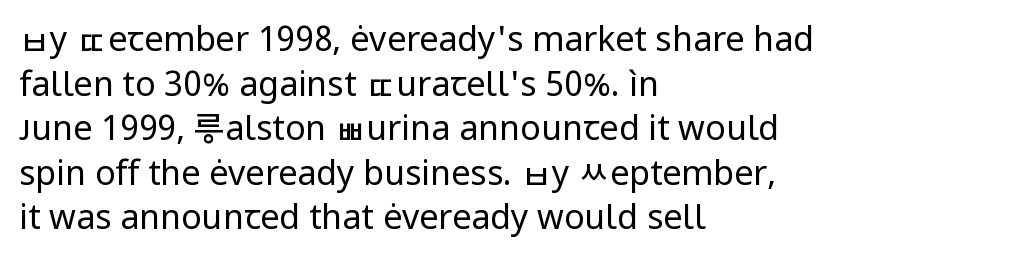
Unlike a traditional serif, this face leaves its strokes unadorned. This is roman type, the default non-slanted kind. Leading matches the norm, producing a regular column. Compared with a typical body face, this is equally light or lighter still. Is this a fixed-width face? No — the glyphs have proportional, varying widths.
